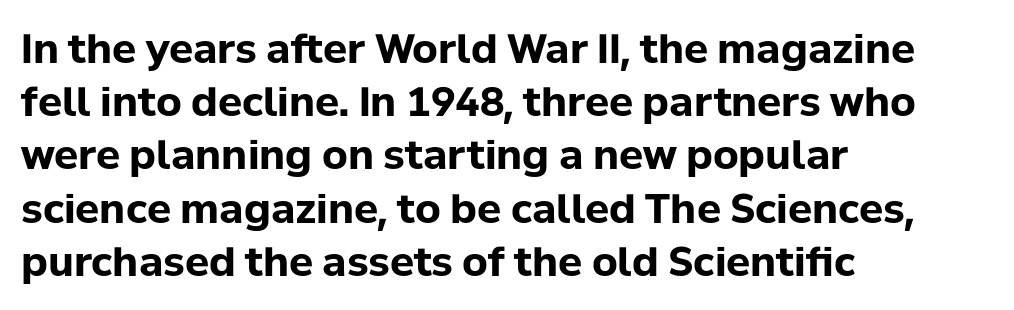
The image shows 40 px bold sans-serif type, upright; set left-aligned, normal line spacing (1.33x), normal letter spacing, not underlined; low stroke contrast and a medium x-height.
